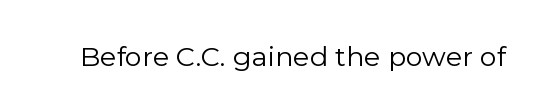
The image shows 27 px text type, upright; set normal letter spacing, not underlined.
